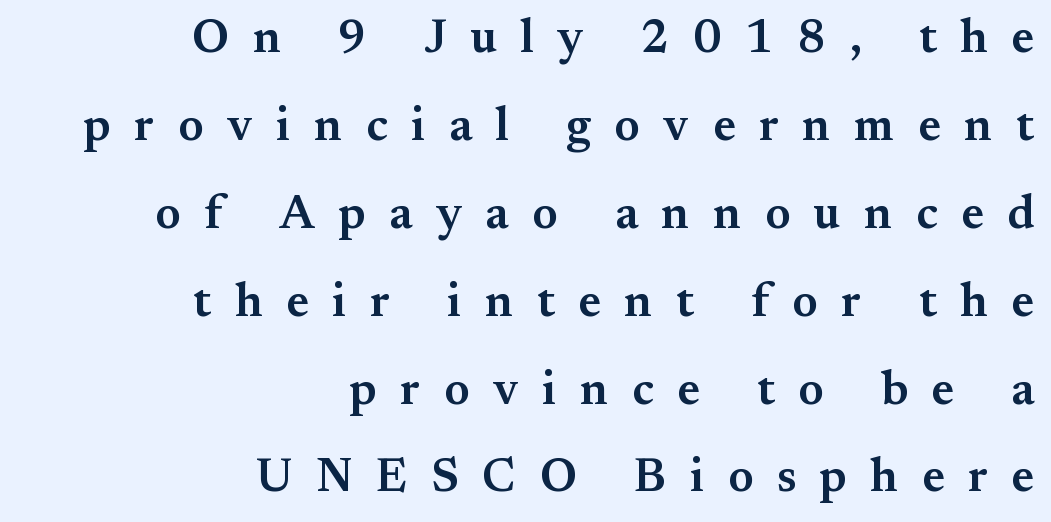
{"serif": "yes", "italic": "no", "bold": "semi", "weight": "semibold", "width": "normal", "stroke_contrast": "medium", "x_height": "small", "monospaced": "no", "underline": "no", "align": "right", "line_spacing_ratio": 1.87, "letter_spacing": "wide", "letter_spacing_em": 0.5, "glyph_px": 47}
